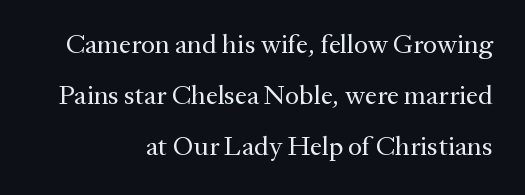
The image shows 27 px text type, upright; set right-aligned, line spacing 1.89x, normal letter spacing, not underlined.
